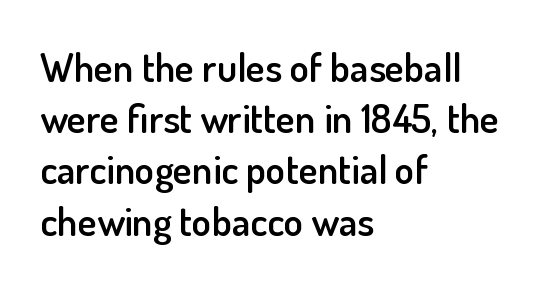
{"serif": "no", "italic": "no", "bold": "semi", "weight": "semibold", "width": "normal", "stroke_contrast": "low", "x_height": "small", "monospaced": "no", "underline": "no", "align": "left", "line_spacing": "normal", "line_spacing_ratio": 1.28, "letter_spacing": "normal", "letter_spacing_em": 0.0, "glyph_px": 40}
